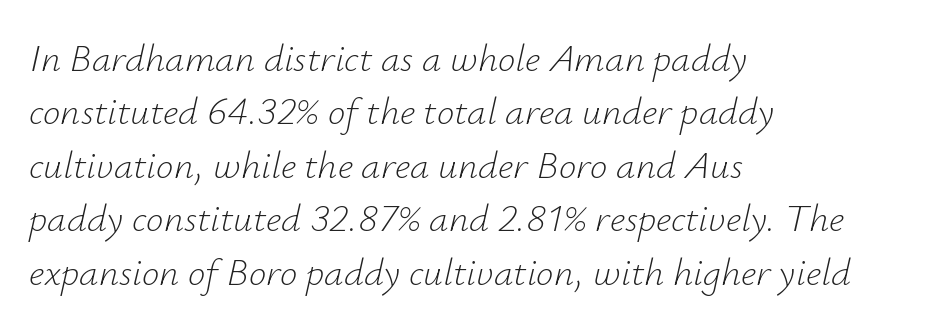
The image shows 39 px light type, italic (leaning right); set left-aligned, normal line spacing (1.37x), normal letter spacing, not underlined; low stroke contrast and a small x-height.
